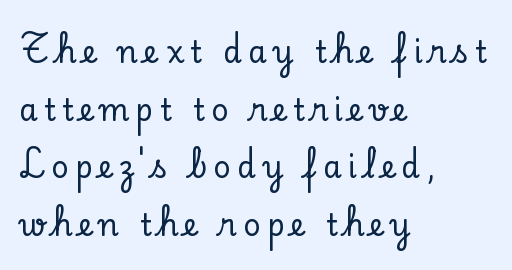
The image shows 30 px serif type, upright; set left-aligned, loose line spacing (1.92x), unusually wide letter spacing (+0.21 em), not underlined; low stroke contrast and a small x-height.
